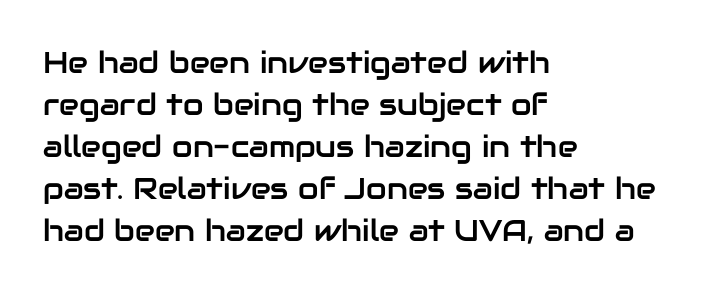
{"serif": "no", "italic": "no", "width": "normal", "stroke_contrast": "low", "x_height": "medium", "monospaced": "no", "underline": "no", "align": "left", "line_spacing": "normal", "line_spacing_ratio": 1.4, "letter_spacing": "normal", "letter_spacing_em": 0.0, "glyph_px": 30}
